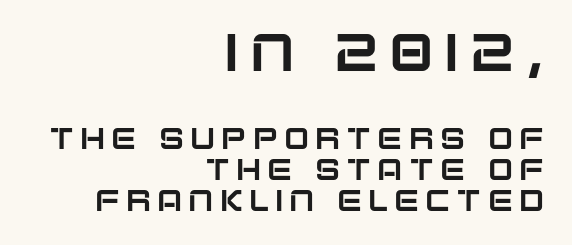
Vertical spacing — tight. Between these two stacked blocks, the higher one wins on size. The type sits square on the baseline with zero lean. Characters follow at a spacing far wider than the type designer built in. In CSS terms this would be text-align: right.
